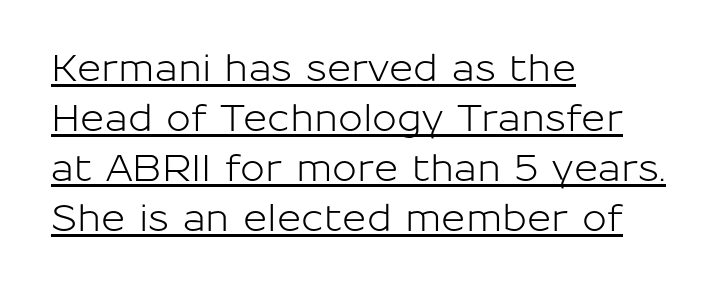
The font's upright variant was chosen for this text. These lines are rendered in a variable-pitch font. Letterform terminals end flat and unadorned throughout the passage. This rendering leaves character spacing at its baseline value. The words here are underlined. The setting favours the left margin, as ordinary paragraphs usually do.
